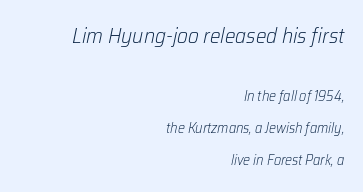
Q: Is the text bold? A: No.
Q: Is the text italic (slanted)? A: Yes, it leans right by about 12 degrees.
Q: Is the text underlined? A: No.
Q: How is the paragraph aligned? A: Right-aligned.
Q: Is the spacing between letters normal or unusually wide? A: Normal.
Q: Is the spacing between lines tight, normal or loose? A: Loose.
Q: Which block of text is set in a larger size, the first (top) or the second (bottom)? A: The first (top) one.
